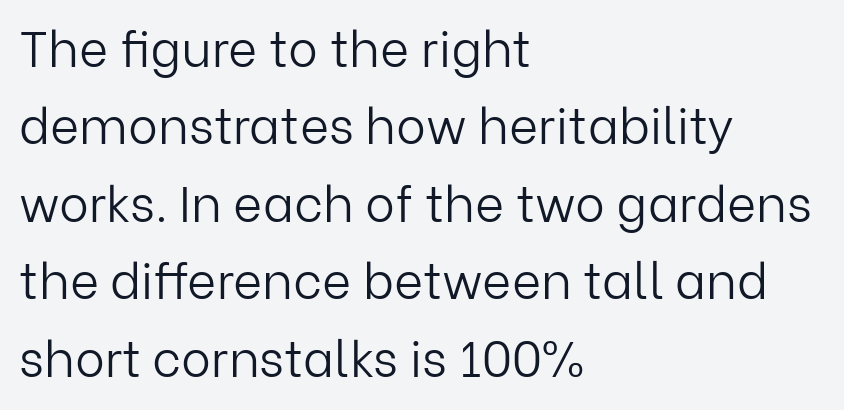
Q: Is the text bold? A: No.
Q: Is the text italic (slanted)? A: No, it is upright.
Q: Is the typeface a serif or a sans-serif typeface? A: Sans-serif.
Q: Is the text underlined? A: No.
Q: How is the paragraph aligned? A: Left-aligned.
Q: Is the spacing between letters normal or unusually wide? A: Normal.
Q: Is the spacing between lines tight, normal or loose? A: Normal.
Q: Width (condensed, normal, or wide)? A: Normal.
Q: Stroke contrast? A: Low.
Q: x-height? A: Medium.
Q: Monospaced? A: No.
